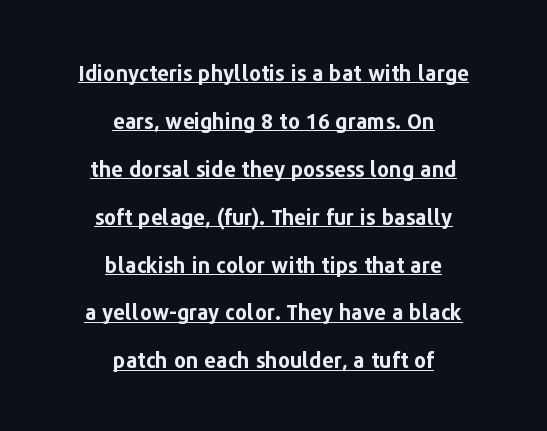
Q: Is the text bold? A: Yes.
Q: Is the text italic (slanted)? A: No, it is upright.
Q: Is the text underlined? A: Yes.
Q: How is the paragraph aligned? A: Centered.
Q: Is the spacing between letters normal or unusually wide? A: Normal.
Q: Is the spacing between lines tight, normal or loose? A: Loose.
